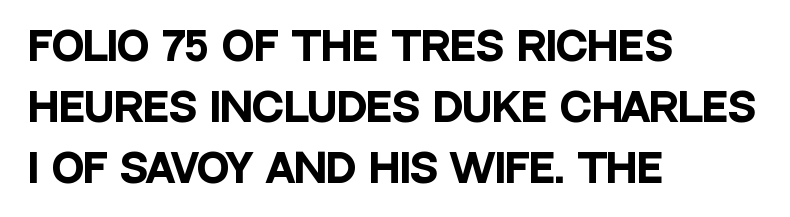
Q: Is the text bold? A: Yes.
Q: Is the text italic (slanted)? A: No, it is upright.
Q: Is the typeface a serif or a sans-serif typeface? A: Sans-serif.
Q: Is the text underlined? A: No.
Q: How is the paragraph aligned? A: Left-aligned.
Q: Is the spacing between letters normal or unusually wide? A: Normal.
Q: Is the spacing between lines tight, normal or loose? A: Normal.
Q: Width (condensed, normal, or wide)? A: Condensed.
Q: Stroke contrast? A: Low.
Q: x-height? A: Large.
Q: Monospaced? A: No.
